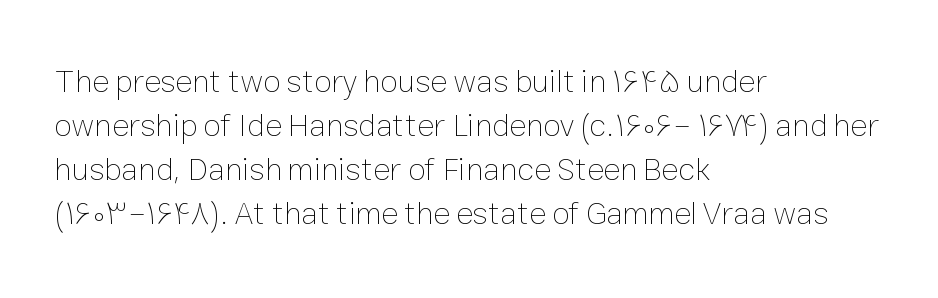
Q: Is the text bold? A: No.
Q: Is the text italic (slanted)? A: No, it is upright.
Q: Is the text underlined? A: No.
Q: How is the paragraph aligned? A: Left-aligned.
Q: Is the spacing between letters normal or unusually wide? A: Normal.
Q: Is the spacing between lines tight, normal or loose? A: Normal.
Q: Width (condensed, normal, or wide)? A: Normal.
Q: Stroke contrast? A: Low.
Q: x-height? A: Medium.
Q: Monospaced? A: No.
